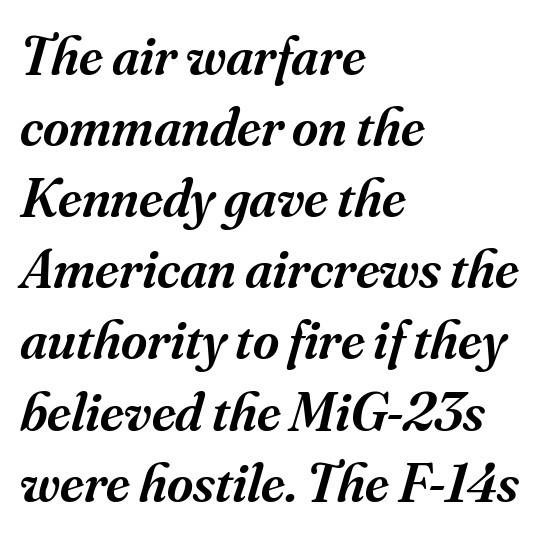
Q: Is the text bold? A: Semi-bold.
Q: Is the text italic (slanted)? A: Yes, it leans right by about 16 degrees.
Q: Is the typeface a serif or a sans-serif typeface? A: Serif.
Q: Is the text underlined? A: No.
Q: How is the paragraph aligned? A: Left-aligned.
Q: Is the spacing between letters normal or unusually wide? A: Normal.
Q: Is the spacing between lines tight, normal or loose? A: Normal.
Q: Width (condensed, normal, or wide)? A: Normal.
Q: Stroke contrast? A: Medium.
Q: x-height? A: Small.
Q: Monospaced? A: No.
